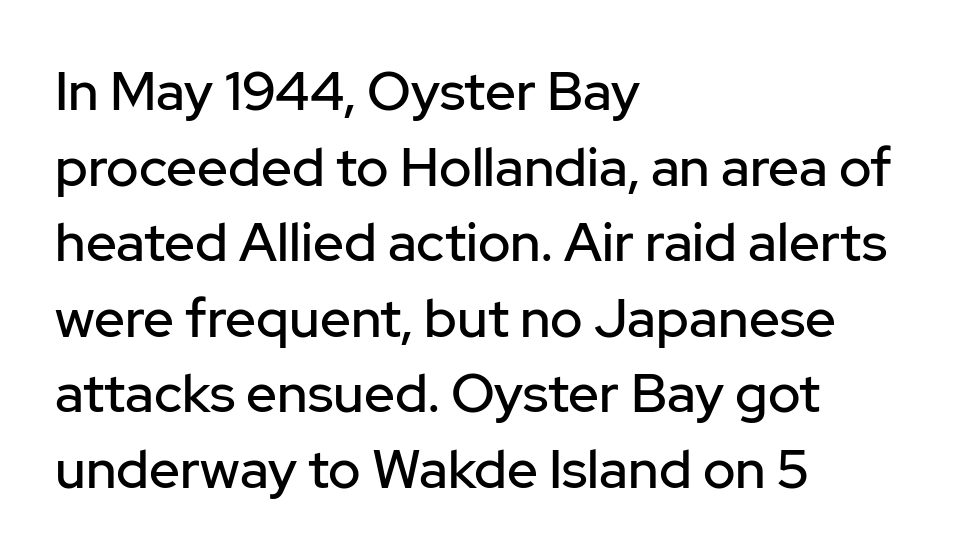
Q: Is the text italic (slanted)? A: No, it is upright.
Q: Is the typeface a serif or a sans-serif typeface? A: Sans-serif.
Q: Is the text underlined? A: No.
Q: How is the paragraph aligned? A: Left-aligned.
Q: Is the spacing between letters normal or unusually wide? A: Normal.
Q: Is the spacing between lines tight, normal or loose? A: Normal.
Q: Width (condensed, normal, or wide)? A: Normal.
Q: Stroke contrast? A: Low.
Q: x-height? A: Medium.
Q: Monospaced? A: No.
